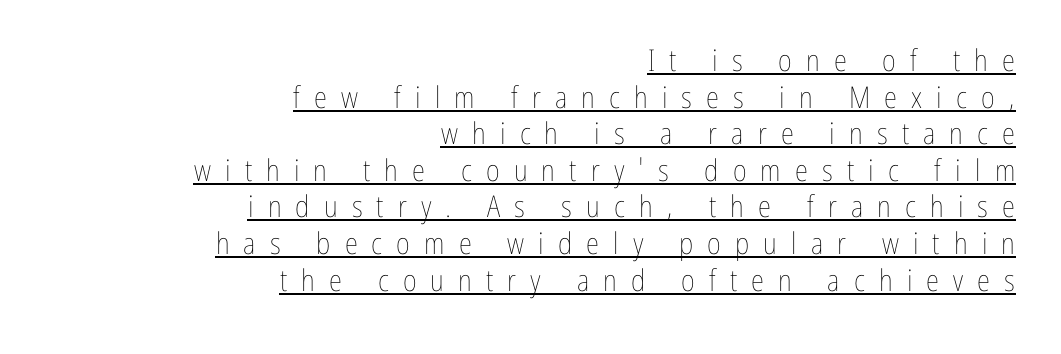
Spacing verdict: proportional, widths tailored to each character. The tracking jumps out immediately: characters are airy and widely separated. No letter is thick-stroked: the sample isn't bold. All the whitespace from short lines collects on the left. Each line of the rendering has a horizontal stroke beneath the glyphs.
